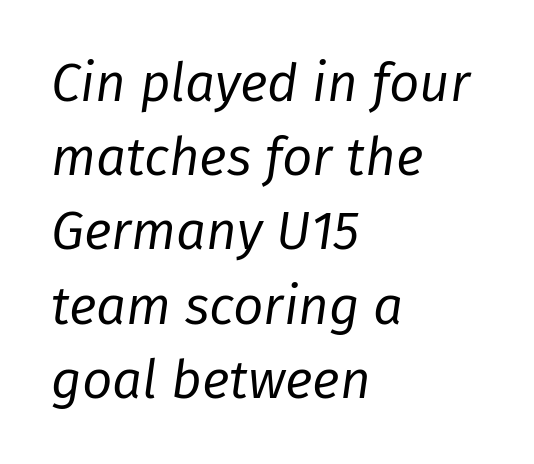
The passage shown is typed in a proportional face where columns would drift. Underlining? Definitely not there. If you drew a line through each stem, it would be angled. A light-to-regular cut is what we see here. These lines are set flush left with a ragged right edge. Glyph-to-glyph distance matches everyday printed text.
